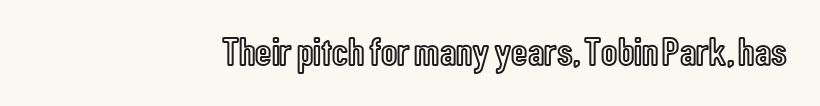
Q: Is the text italic (slanted)? A: No, it is upright.
Q: Is the text underlined? A: No.
Q: How is the paragraph aligned? A: Right-aligned.
Q: Is the spacing between letters normal or unusually wide? A: Normal.
Q: Width (condensed, normal, or wide)? A: Condensed.
Q: x-height? A: Medium.
Q: Monospaced? A: No.
